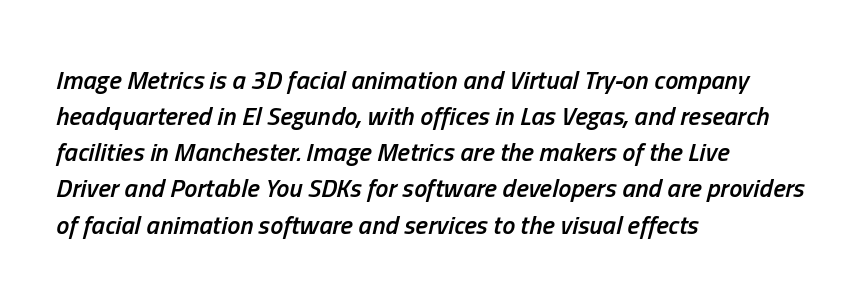
{"italic": "yes", "lean": "right", "slant_degrees": 13, "bold": "semi", "underline": "no", "align": "left", "line_spacing": "normal", "line_spacing_ratio": 1.39, "letter_spacing": "normal", "letter_spacing_em": 0.0, "glyph_px": 26}
